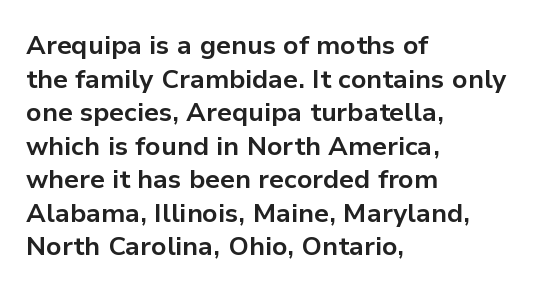
Q: Is the text bold? A: Yes.
Q: Is the text italic (slanted)? A: No, it is upright.
Q: Is the text underlined? A: No.
Q: How is the paragraph aligned? A: Left-aligned.
Q: Is the spacing between letters normal or unusually wide? A: Normal.
Q: Is the spacing between lines tight, normal or loose? A: Normal.
